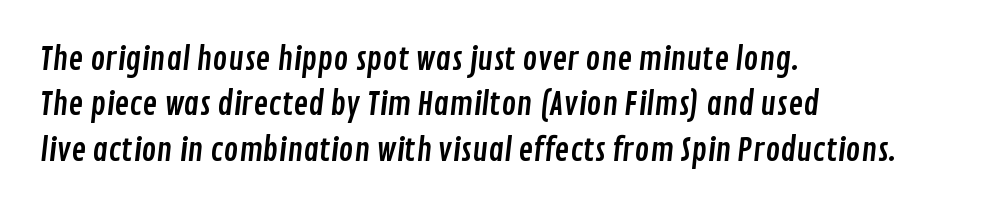
Varying glyph widths throughout — classic text-font behaviour. Note: no serifs on the glyphs. Alignment: flush left. Each word holds together tightly as a unit, with standard inter-letter gaps. Check the space under the baseline: it is left empty.
